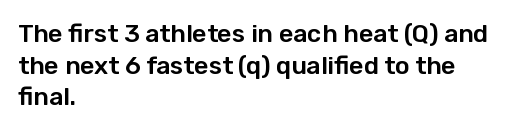
Q: Is the text italic (slanted)? A: No, it is upright.
Q: Is the text underlined? A: No.
Q: How is the paragraph aligned? A: Left-aligned.
Q: Is the spacing between letters normal or unusually wide? A: Normal.
Q: Is the spacing between lines tight, normal or loose? A: Normal.
